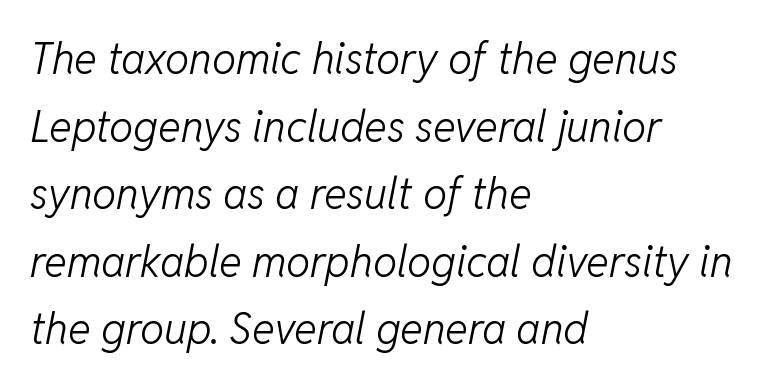
{"italic": "yes", "lean": "right", "slant_degrees": 11, "bold": "no", "weight": "light", "width": "normal", "stroke_contrast": "low", "x_height": "medium", "monospaced": "no", "underline": "no", "align": "left", "line_spacing": "normal", "line_spacing_ratio": 1.57, "letter_spacing": "normal", "letter_spacing_em": 0.0, "glyph_px": 43}
